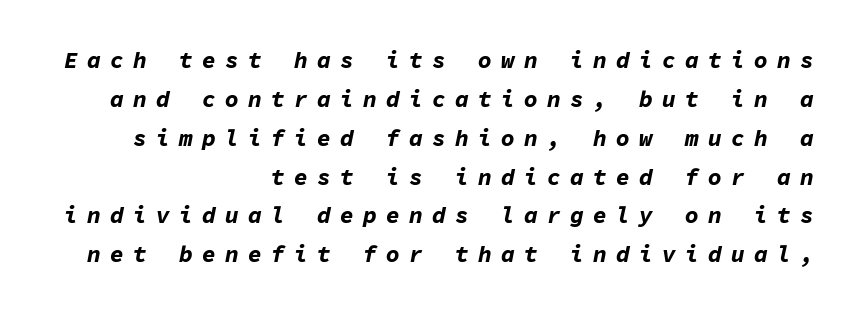
Q: Is the text bold? A: Yes.
Q: Is the text italic (slanted)? A: Yes, it leans right by about 11 degrees.
Q: Is the text underlined? A: No.
Q: How is the paragraph aligned? A: Right-aligned.
Q: Is the spacing between letters normal or unusually wide? A: Unusually wide.
Q: Is the spacing between lines tight, normal or loose? A: Normal.
